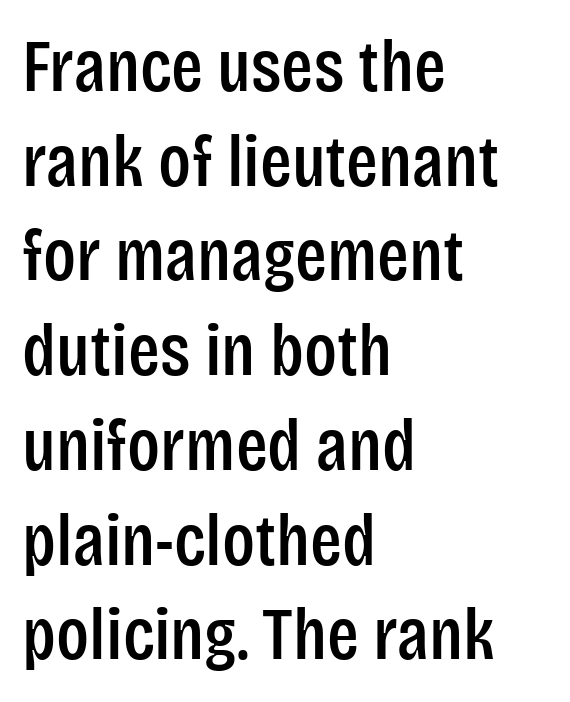
Q: Is the text italic (slanted)? A: No, it is upright.
Q: Is the typeface a serif or a sans-serif typeface? A: Sans-serif.
Q: Is the text underlined? A: No.
Q: How is the paragraph aligned? A: Left-aligned.
Q: Is the spacing between letters normal or unusually wide? A: Normal.
Q: Is the spacing between lines tight, normal or loose? A: Normal.
Q: Width (condensed, normal, or wide)? A: Condensed.
Q: Stroke contrast? A: Low.
Q: x-height? A: Large.
Q: Monospaced? A: No.
